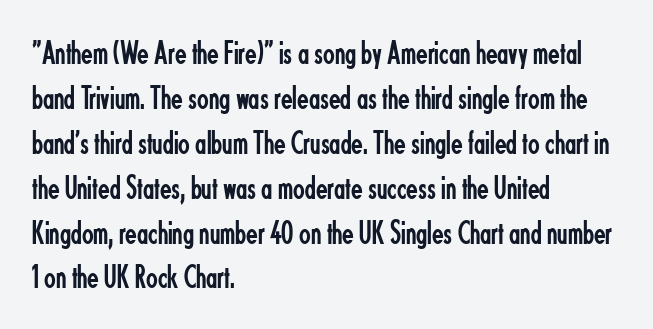
Are there feet on the stems? There aren't — it's a sans. Any mark beneath the type? The region is blank. It's the straight-up-and-down kind of type. The rendering keeps characters at their native spacing.
